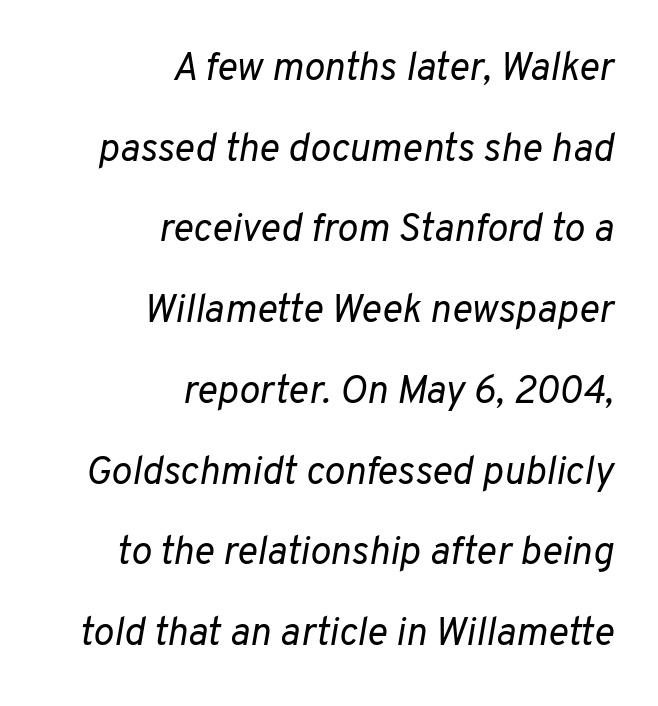
Q: Is the text bold? A: No.
Q: Is the text italic (slanted)? A: Yes, it leans right by about 10 degrees.
Q: Is the text underlined? A: No.
Q: How is the paragraph aligned? A: Right-aligned.
Q: Is the spacing between letters normal or unusually wide? A: Normal.
Q: Is the spacing between lines tight, normal or loose? A: Loose.
Q: Width (condensed, normal, or wide)? A: Normal.
Q: Stroke contrast? A: Low.
Q: x-height? A: Medium.
Q: Monospaced? A: No.
